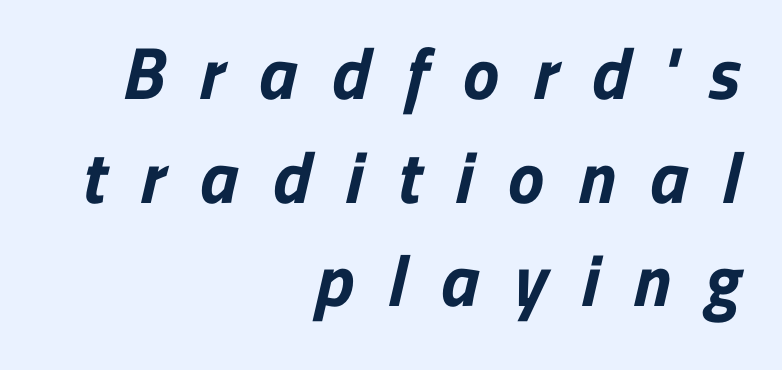
Q: Is the text bold? A: Yes.
Q: Is the typeface a serif or a sans-serif typeface? A: Sans-serif.
Q: Is the text underlined? A: No.
Q: How is the paragraph aligned? A: Right-aligned.
Q: Is the spacing between letters normal or unusually wide? A: Unusually wide.
Q: Is the spacing between lines tight, normal or loose? A: Normal.
Q: Width (condensed, normal, or wide)? A: Normal.
Q: Stroke contrast? A: Low.
Q: x-height? A: Medium.
Q: Monospaced? A: No.
